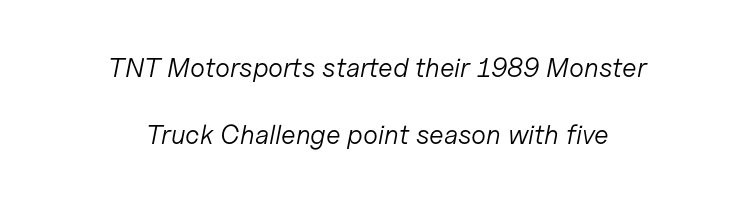
{"italic": "yes", "lean": "right", "slant_degrees": 11, "bold": "no", "underline": "no", "align": "center", "line_spacing": "loose", "line_spacing_ratio": 2.48, "letter_spacing": "normal", "letter_spacing_em": 0.0, "glyph_px": 27}
